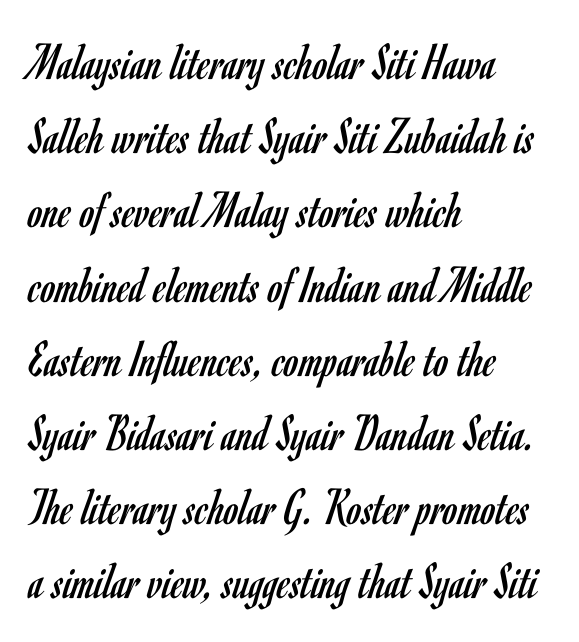
{"serif": "no", "bold": "no", "weight": "regular", "width": "condensed", "stroke_contrast": "low", "x_height": "small", "monospaced": "no", "underline": "no", "align": "left", "line_spacing": "normal", "line_spacing_ratio": 1.4, "letter_spacing": "normal", "letter_spacing_em": 0.0, "glyph_px": 53}
